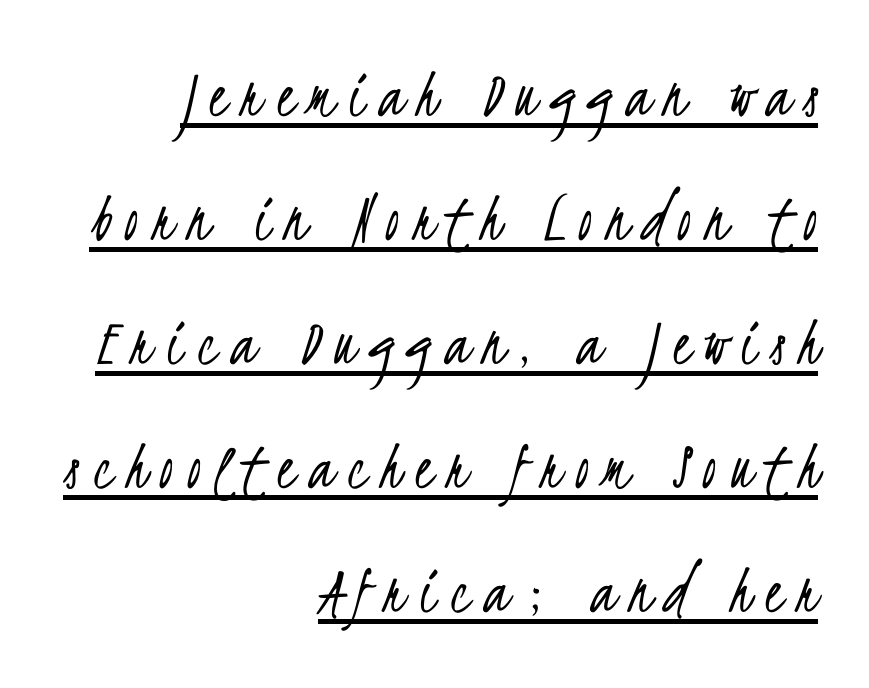
{"serif": "no", "bold": "no", "weight": "light", "width": "condensed", "stroke_contrast": "low", "x_height": "small", "monospaced": "no", "underline": "yes", "align": "right", "line_spacing_ratio": 1.77, "letter_spacing": "wide", "letter_spacing_em": 0.2, "glyph_px": 70}
